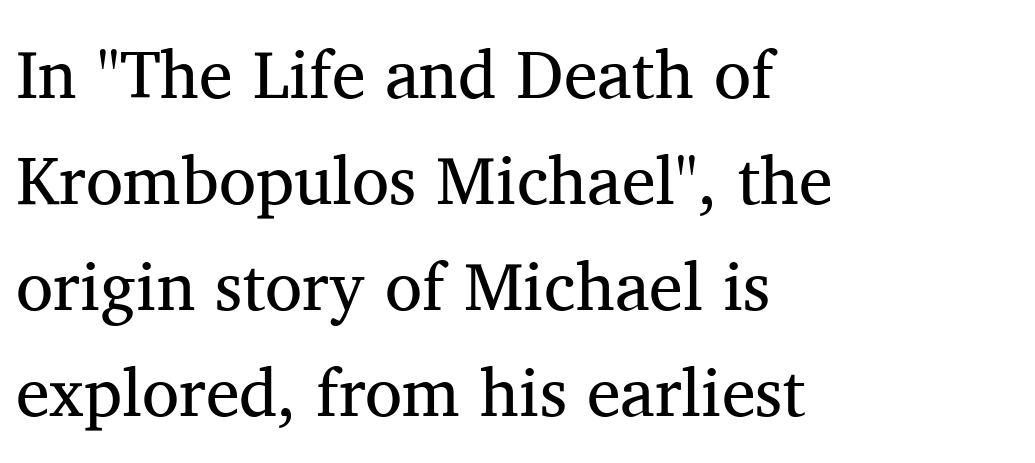
{"serif": "yes", "italic": "no", "bold": "no", "weight": "regular", "width": "normal", "stroke_contrast": "medium", "x_height": "medium", "monospaced": "no", "underline": "no", "align": "left", "line_spacing": "normal", "line_spacing_ratio": 1.56, "letter_spacing": "normal", "letter_spacing_em": 0.0, "glyph_px": 68}
